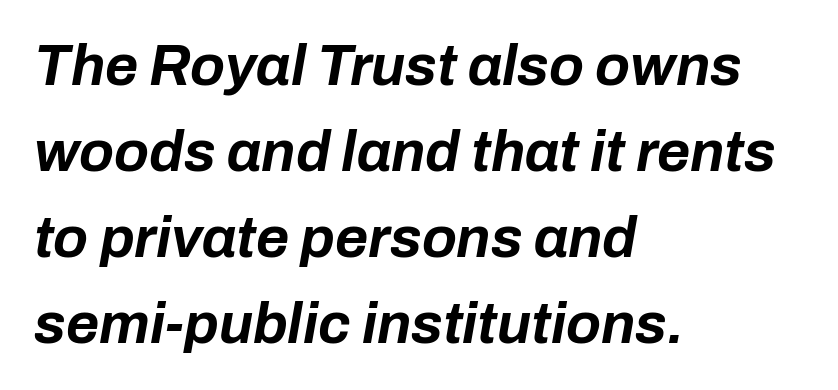
Q: Is the text bold? A: Yes.
Q: Is the text italic (slanted)? A: Yes, it leans right by about 10 degrees.
Q: Is the text underlined? A: No.
Q: How is the paragraph aligned? A: Left-aligned.
Q: Is the spacing between letters normal or unusually wide? A: Normal.
Q: Is the spacing between lines tight, normal or loose? A: Normal.
Q: Width (condensed, normal, or wide)? A: Normal.
Q: Stroke contrast? A: Low.
Q: x-height? A: Medium.
Q: Monospaced? A: No.
